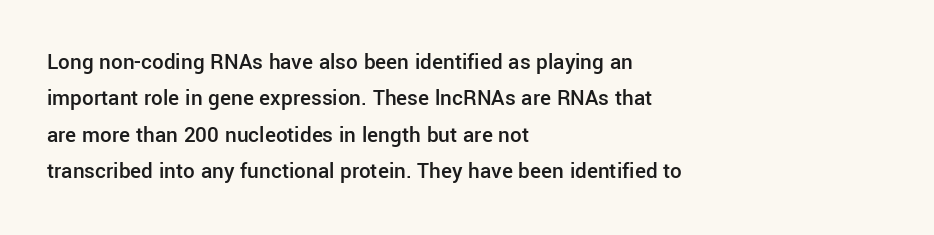
Q: Is the text bold? A: Semi-bold.
Q: Is the text italic (slanted)? A: No, it is upright.
Q: Is the text underlined? A: No.
Q: How is the paragraph aligned? A: Left-aligned.
Q: Is the spacing between letters normal or unusually wide? A: Normal.
Q: Is the spacing between lines tight, normal or loose? A: Normal.
